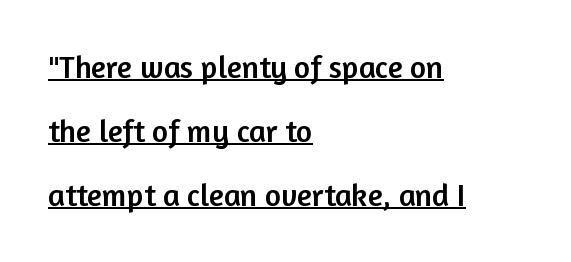
{"serif": "no", "italic": "no", "width": "normal", "stroke_contrast": "low", "x_height": "medium", "monospaced": "no", "underline": "yes", "align": "left", "line_spacing": "loose", "line_spacing_ratio": 2.06, "letter_spacing": "normal", "letter_spacing_em": 0.0, "glyph_px": 31}
